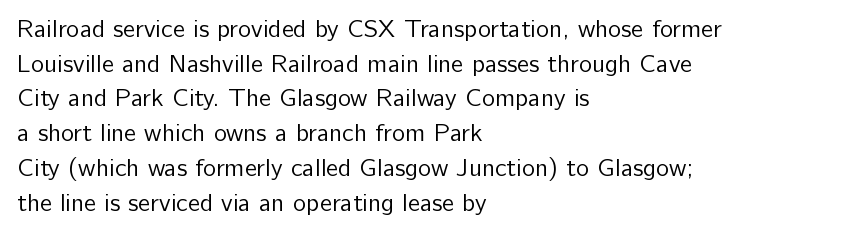
{"italic": "no", "bold": "no", "underline": "no", "align": "left", "line_spacing": "normal", "line_spacing_ratio": 1.39, "letter_spacing": "normal", "letter_spacing_em": 0.0, "glyph_px": 25}
